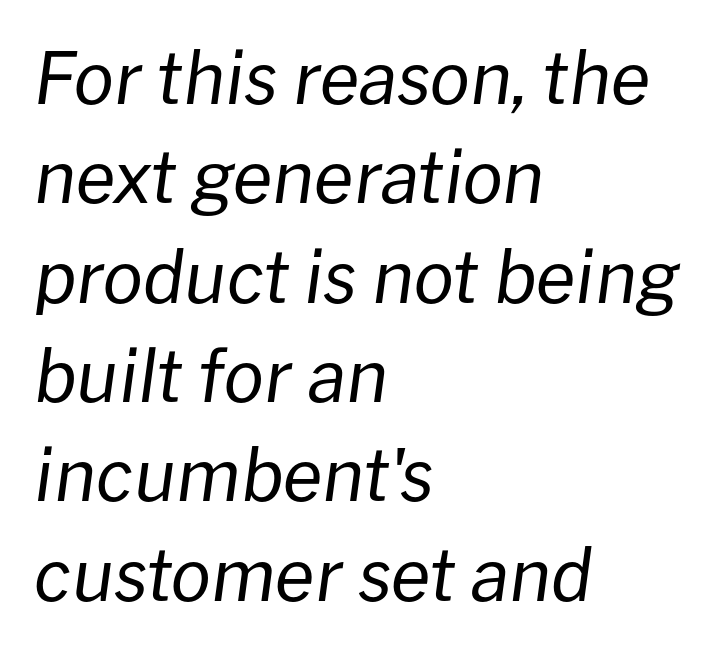
Stroke thickness stays within the range of a standard reading face or lighter. The glyphs are unaccompanied by any horizontal stroke below them. The text block is weighted toward the left margin, trailing off unevenly rightward. This sample has the flowing, uneven cadence of proportional lettering. A typesetter would call this leading conventional body-copy spacing.
